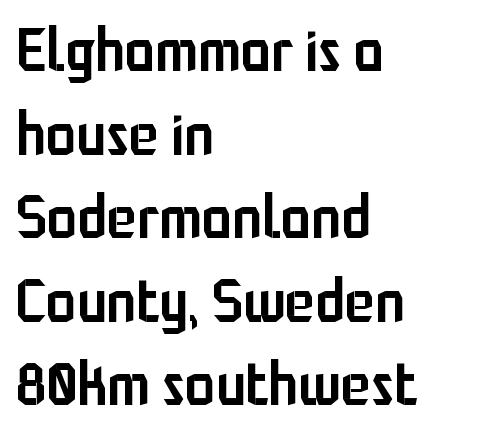
Q: Is the text bold? A: Semi-bold.
Q: Is the text italic (slanted)? A: No, it is upright.
Q: Is the typeface a serif or a sans-serif typeface? A: Sans-serif.
Q: Is the text underlined? A: No.
Q: How is the paragraph aligned? A: Left-aligned.
Q: Is the spacing between letters normal or unusually wide? A: Normal.
Q: Is the spacing between lines tight, normal or loose? A: Normal.
Q: Width (condensed, normal, or wide)? A: Condensed.
Q: Stroke contrast? A: Low.
Q: x-height? A: Medium.
Q: Monospaced? A: No.
